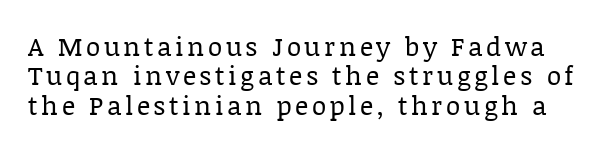
{"italic": "no", "bold": "no", "underline": "no", "line_spacing": "tight", "line_spacing_ratio": 1.13, "glyph_px": 26}
